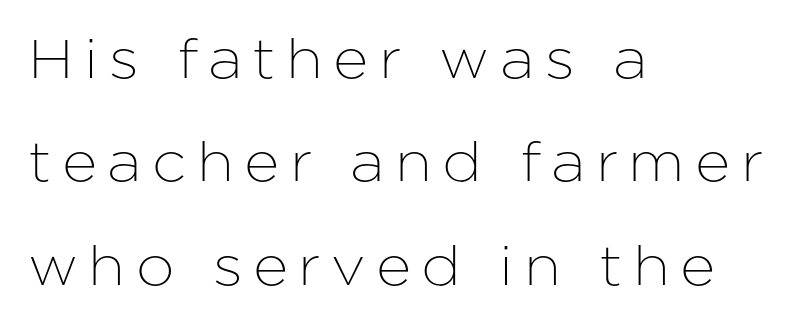
You can tell from the bare stems that sans-serif type was used. Only glyphs here, with clear space below each row. Visually the block forms a straight wall on the left and a jagged coastline on the right. Vertical strokes here are truly vertical.
